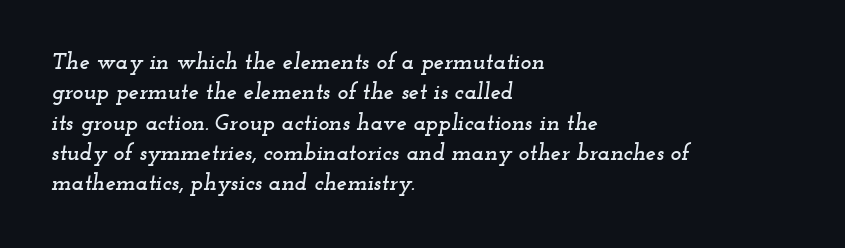
{"italic": "yes", "lean": "right", "slant_degrees": 12, "underline": "no", "align": "left", "line_spacing": "normal", "line_spacing_ratio": 1.32, "letter_spacing": "normal", "letter_spacing_em": 0.0, "glyph_px": 23}
